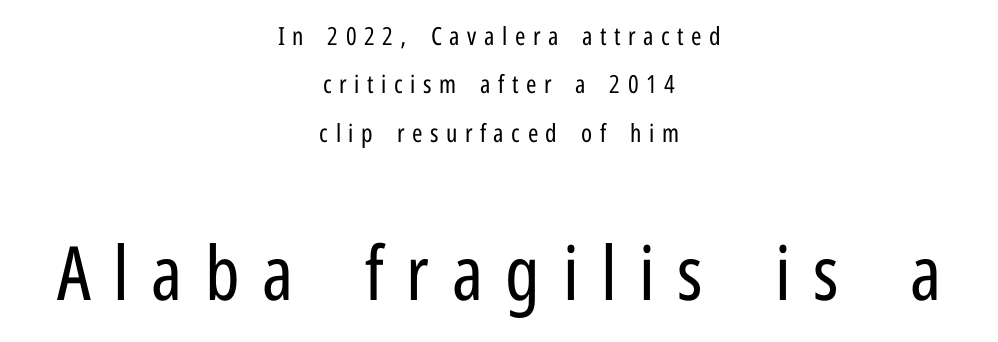
Q: Is the text bold? A: No.
Q: Is the text italic (slanted)? A: No, it is upright.
Q: Is the typeface a serif or a sans-serif typeface? A: Sans-serif.
Q: Is the text underlined? A: No.
Q: How is the paragraph aligned? A: Centered.
Q: Is the spacing between letters normal or unusually wide? A: Unusually wide.
Q: Is the spacing between lines tight, normal or loose? A: Loose.
Q: Which block of text is set in a larger size, the first (top) or the second (bottom)? A: The second (bottom) one.
Q: Width (condensed, normal, or wide)? A: Condensed.
Q: Stroke contrast? A: Low.
Q: x-height? A: Medium.
Q: Monospaced? A: No.
